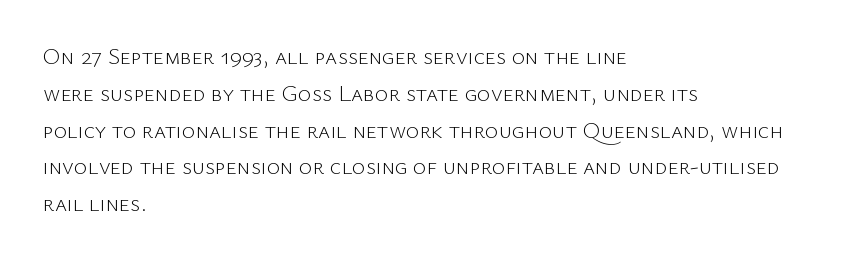
{"italic": "no", "bold": "no", "underline": "no", "align": "left", "line_spacing": "normal", "line_spacing_ratio": 1.6, "letter_spacing": "normal", "letter_spacing_em": 0.0, "glyph_px": 23}
